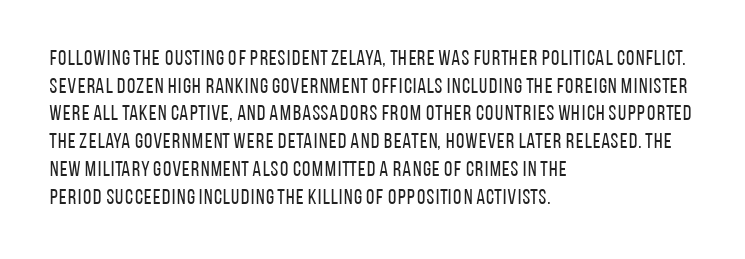
{"italic": "no", "bold": "no", "underline": "no", "align": "left", "line_spacing": "normal", "line_spacing_ratio": 1.32, "letter_spacing": "normal", "letter_spacing_em": 0.0, "glyph_px": 21}
